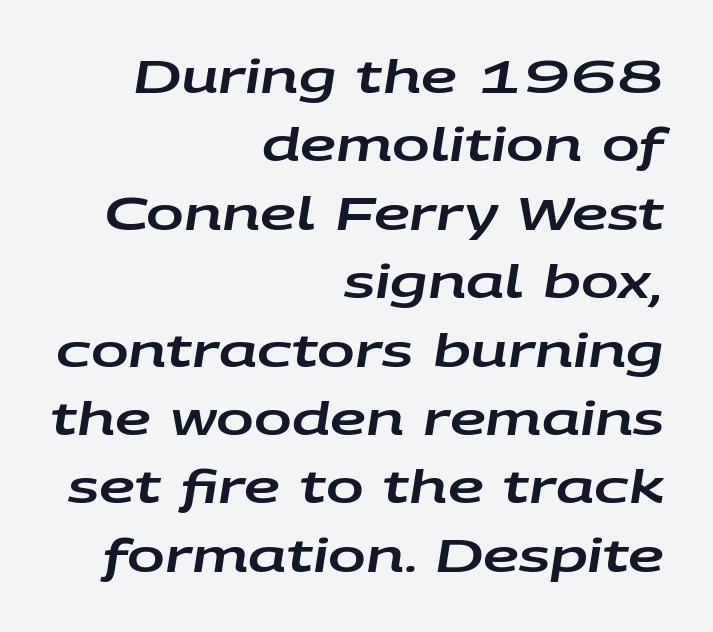
Q: Is the text italic (slanted)? A: Yes, it leans right by about 9 degrees.
Q: Is the text underlined? A: No.
Q: How is the paragraph aligned? A: Right-aligned.
Q: Is the spacing between letters normal or unusually wide? A: Normal.
Q: Is the spacing between lines tight, normal or loose? A: Normal.
Q: Width (condensed, normal, or wide)? A: Wide.
Q: Stroke contrast? A: Low.
Q: x-height? A: Large.
Q: Monospaced? A: No.
